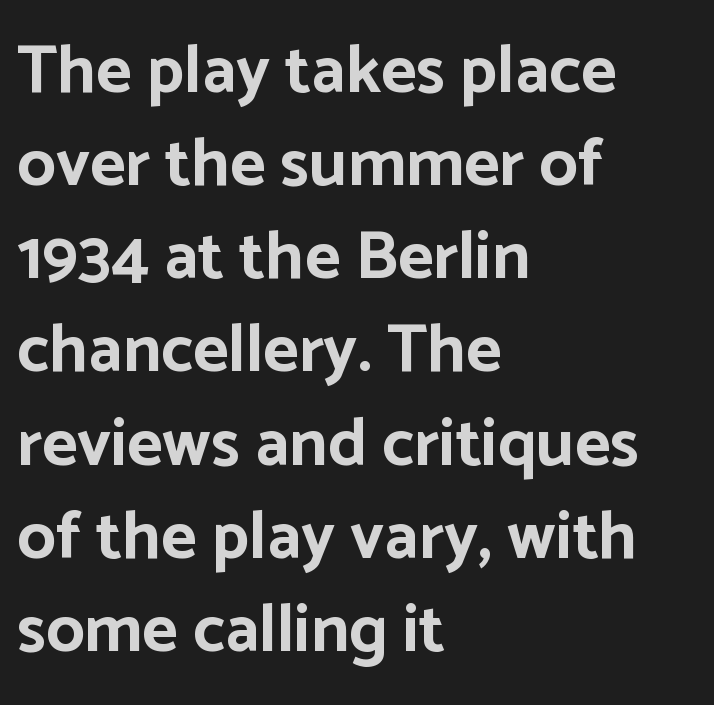
The image shows 68 px bold sans-serif type, upright; set left-aligned, normal line spacing (1.37x), normal letter spacing, not underlined; low stroke contrast and a medium x-height.
